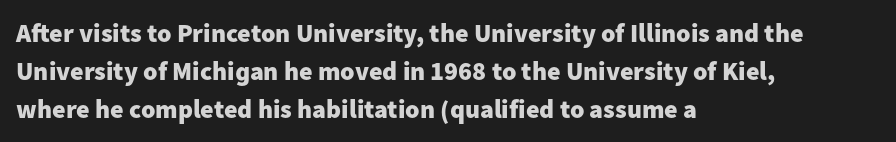
Horizontal alignment here is leftward, the default for most running prose. Nothing unusual about the tracking: characters are spaced as the font intends. Students, observe: this is what conventionally led text looks like. Does the lettering tilt? It doesn't — this is upright.
